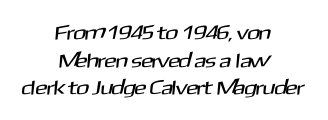
The image shows 20 px text type; set centered, normal line spacing (1.38x), normal letter spacing, not underlined.
